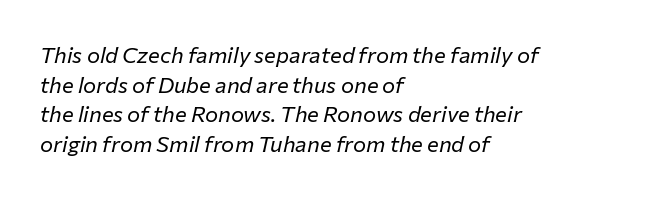
Q: Is the text bold? A: No.
Q: Is the text italic (slanted)? A: Yes, it leans right by about 12 degrees.
Q: Is the text underlined? A: No.
Q: How is the paragraph aligned? A: Left-aligned.
Q: Is the spacing between letters normal or unusually wide? A: Normal.
Q: Is the spacing between lines tight, normal or loose? A: Normal.
